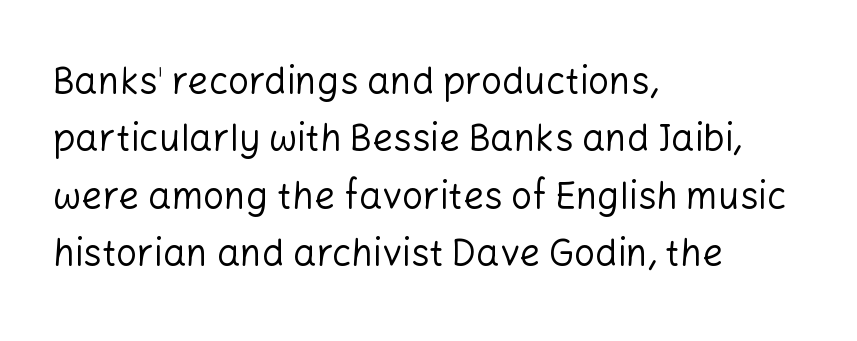
{"serif": "no", "italic": "no", "bold": "no", "weight": "regular", "width": "normal", "stroke_contrast": "low", "x_height": "medium", "monospaced": "no", "underline": "no", "align": "left", "line_spacing": "normal", "line_spacing_ratio": 1.55, "letter_spacing": "normal", "letter_spacing_em": 0.0, "glyph_px": 37}
